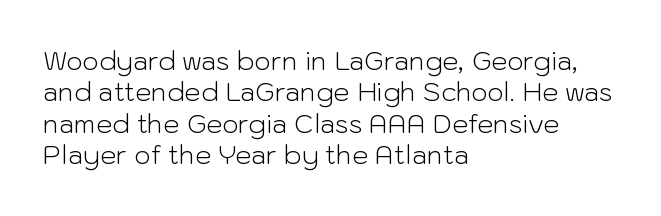
{"italic": "no", "bold": "no", "underline": "no", "align": "left", "line_spacing_ratio": 1.21, "letter_spacing": "normal", "letter_spacing_em": 0.0, "glyph_px": 26}
